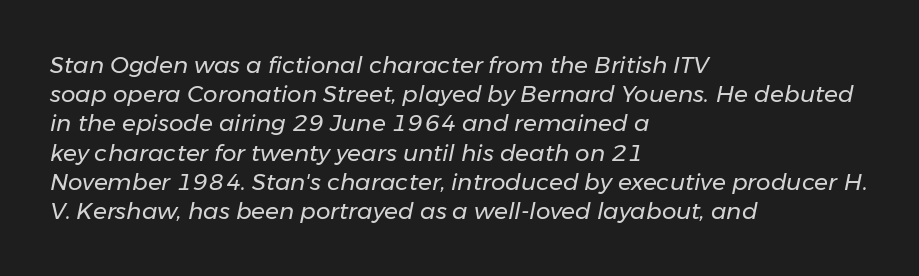
Q: Is the text bold? A: No.
Q: Is the text italic (slanted)? A: Yes, it leans right by about 11 degrees.
Q: Is the text underlined? A: No.
Q: How is the paragraph aligned? A: Left-aligned.
Q: Is the spacing between letters normal or unusually wide? A: Normal.
Q: Is the spacing between lines tight, normal or loose? A: Normal.
